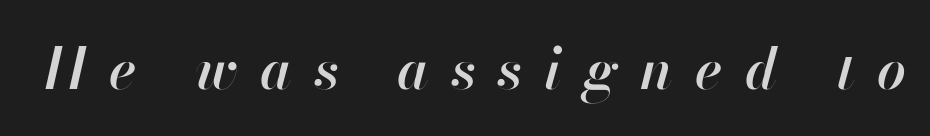
The rendering uses natural spacing where letterforms have individual widths. The rendering uses a semibold face; strokes are thickened but not to full bold. Students, note that the glyphs here are deliberately spaced far apart. Slant detected: the letters are inclined. Decoration check: the copy has no underline.
